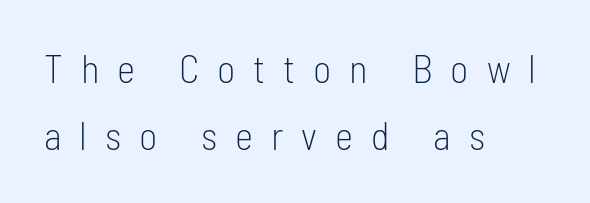
Any mark beneath the type? The region is blank. Reading down the block, your eye returns to a fixed left position each line. Varying glyph widths throughout — classic text-font behaviour. Every character sits straight up, as roman type does. The glyphs in this specimen are sans serif.
